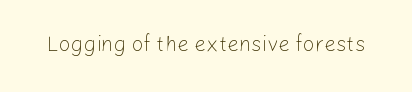
{"italic": "no", "bold": "no", "underline": "no", "letter_spacing": "normal", "letter_spacing_em": 0.0, "glyph_px": 21}
